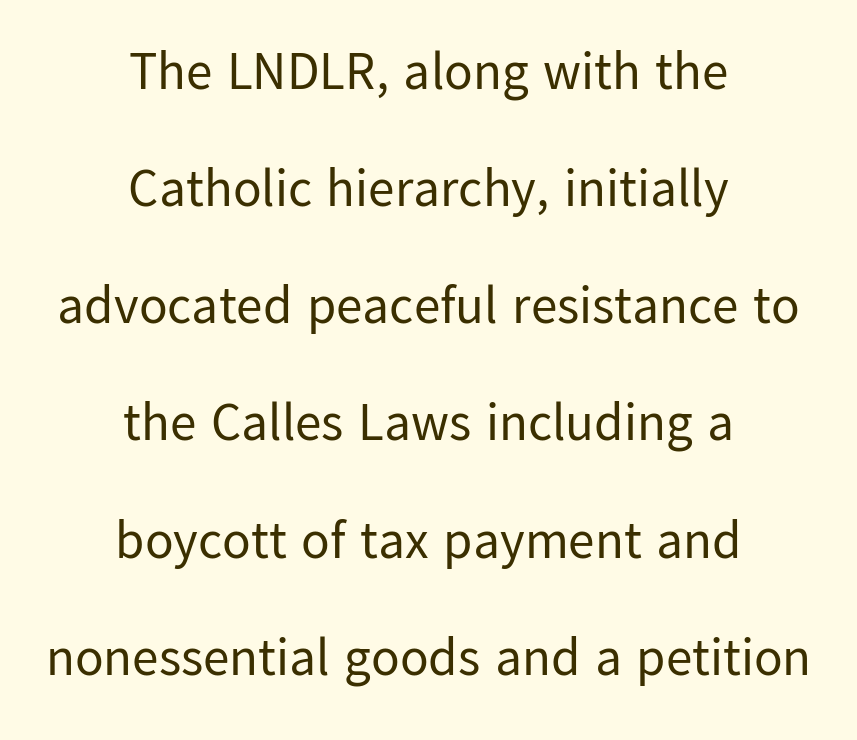
Regarding leading, the lines here are spaced well apart. Font category for this specimen: sans-serif. The passage shown is not underscored anywhere. Tracking value appears to be zero — textbook default spacing. Spacing verdict: proportional, widths tailored to each character. Posture: upright roman.
